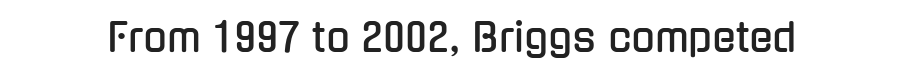
Q: Is the text italic (slanted)? A: No, it is upright.
Q: Is the typeface a serif or a sans-serif typeface? A: Sans-serif.
Q: Is the text underlined? A: No.
Q: Is the spacing between letters normal or unusually wide? A: Normal.
Q: Width (condensed, normal, or wide)? A: Condensed.
Q: Stroke contrast? A: Low.
Q: x-height? A: Medium.
Q: Monospaced? A: No.
